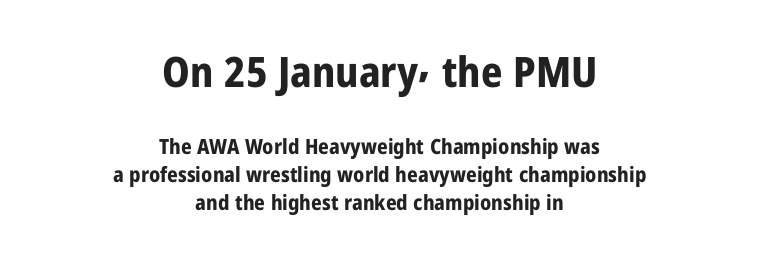
{"serif": "no", "italic": "no", "bold": "yes", "weight": "bold", "width": "condensed", "stroke_contrast": "low", "x_height": "medium", "monospaced": "no", "underline": "no", "align": "center", "line_spacing": "normal", "line_spacing_ratio": 1.33, "letter_spacing": "normal", "letter_spacing_em": 0.0, "larger_block": "first", "size_ratio": 2.0, "glyph_px": 42}
